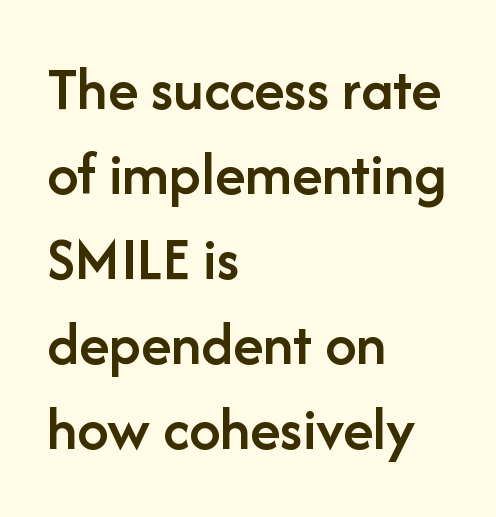
{"serif": "no", "italic": "no", "bold": "semi", "weight": "semibold", "width": "normal", "stroke_contrast": "low", "x_height": "medium", "monospaced": "no", "underline": "no", "align": "left", "line_spacing": "normal", "line_spacing_ratio": 1.37, "letter_spacing": "normal", "letter_spacing_em": 0.0, "glyph_px": 62}
